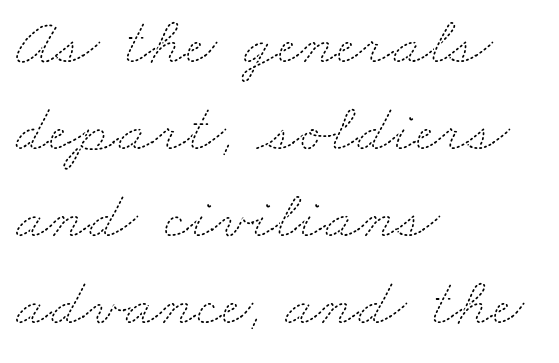
The letterforms sit shoulder to shoulder at normal distance. Leftover space on each line is placed entirely after the last word. The strokes are not fattened; the text isn't bold. Summary of vertical rhythm: regular, with standard interline spacing. Only glyphs here, with clear space below each row.
